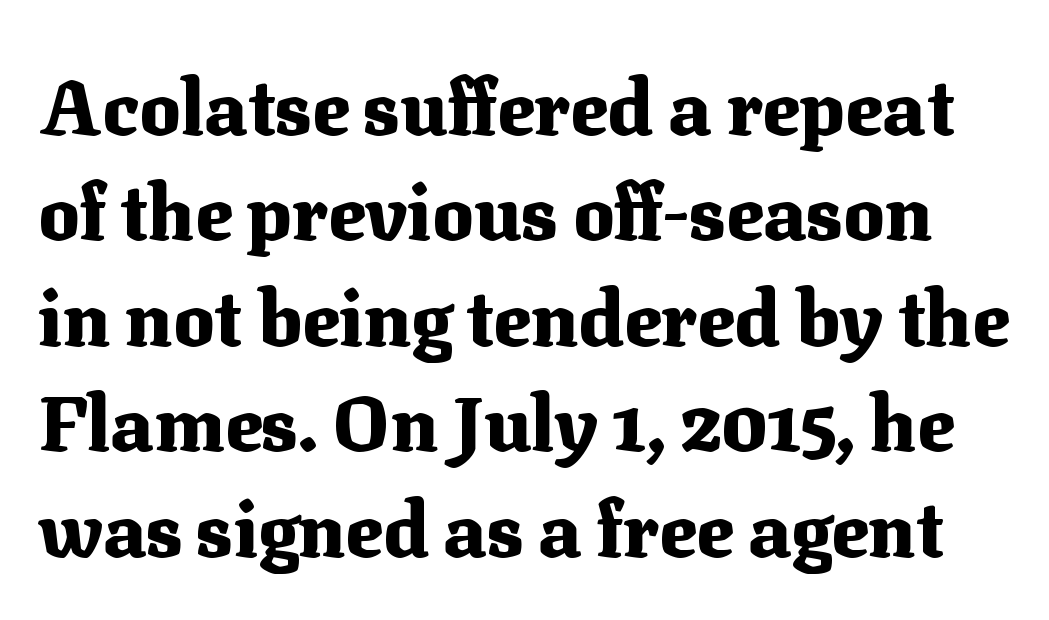
{"serif": "yes", "italic": "no", "bold": "yes", "weight": "heavy", "width": "normal", "stroke_contrast": "medium", "x_height": "medium", "monospaced": "no", "underline": "no", "line_spacing": "normal", "line_spacing_ratio": 1.37, "letter_spacing": "normal", "letter_spacing_em": 0.0, "glyph_px": 77}
